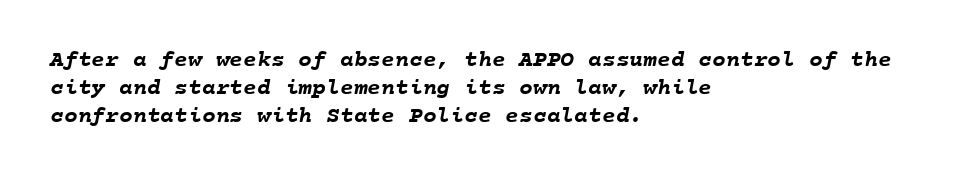
Q: Is the text bold? A: Yes.
Q: Is the text underlined? A: No.
Q: How is the paragraph aligned? A: Left-aligned.
Q: Is the spacing between letters normal or unusually wide? A: Normal.
